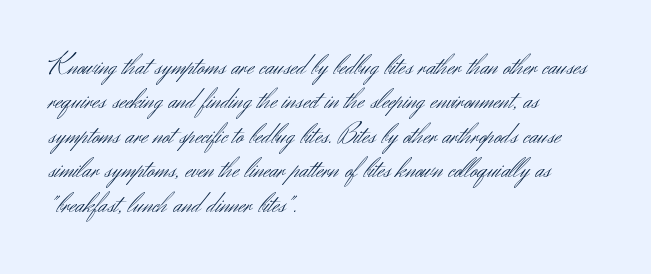
Q: Is the text bold? A: No.
Q: Is the text italic (slanted)? A: Yes.
Q: Is the typeface a serif or a sans-serif typeface? A: Sans-serif.
Q: Is the text underlined? A: No.
Q: How is the paragraph aligned? A: Left-aligned.
Q: Is the spacing between letters normal or unusually wide? A: Normal.
Q: Width (condensed, normal, or wide)? A: Normal.
Q: Stroke contrast? A: Medium.
Q: x-height? A: Small.
Q: Monospaced? A: No.
